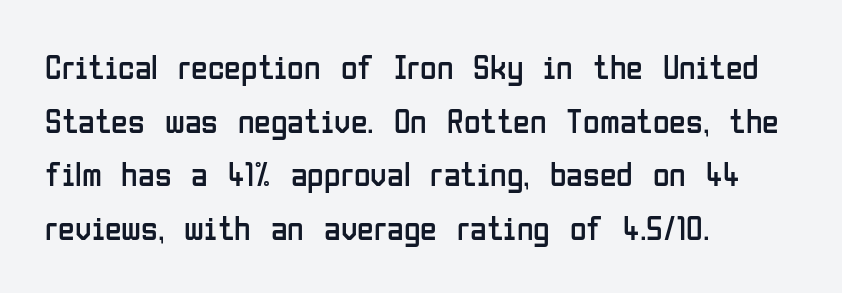
Q: Is the text bold? A: No.
Q: Is the text italic (slanted)? A: No, it is upright.
Q: Is the typeface a serif or a sans-serif typeface? A: Sans-serif.
Q: Is the text underlined? A: No.
Q: How is the paragraph aligned? A: Left-aligned.
Q: Is the spacing between letters normal or unusually wide? A: Normal.
Q: Is the spacing between lines tight, normal or loose? A: Normal.
Q: Width (condensed, normal, or wide)? A: Condensed.
Q: Stroke contrast? A: Low.
Q: x-height? A: Medium.
Q: Monospaced? A: No.
